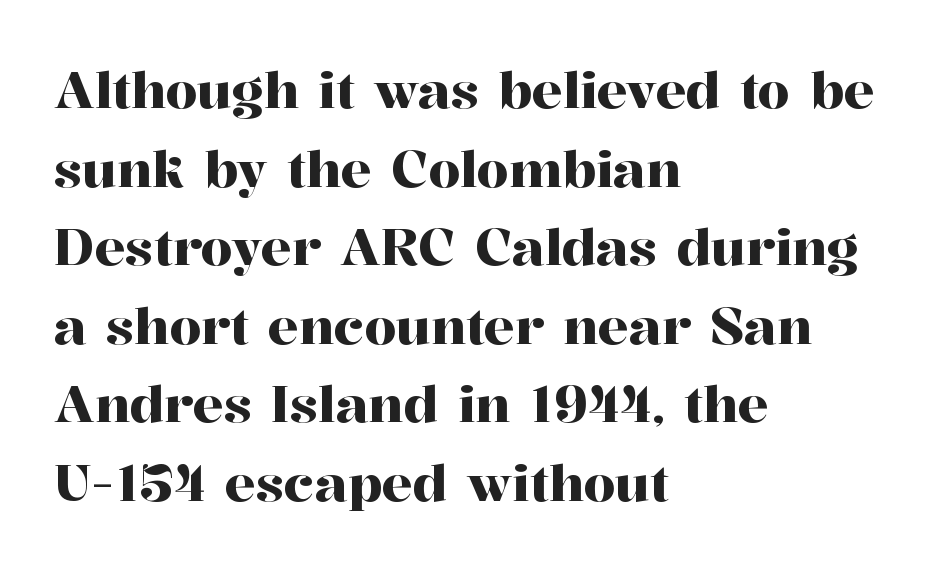
The image shows 51 px serif type, upright; set left-aligned, normal line spacing (1.54x), normal letter spacing, not underlined; high stroke contrast and a medium x-height.
